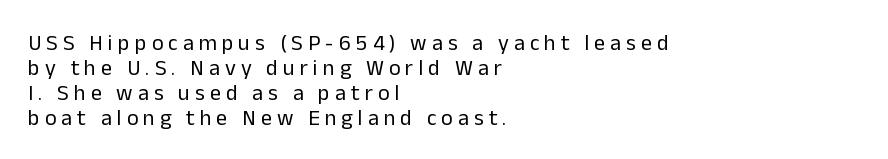
Closely set lines give the paragraph a compact silhouette. The passage is arranged the way most books set body copy — flush left. The tracking jumps out immediately: characters are airy and widely separated. Bold? No — there's no thickening of the strokes. These lines were composed using upright roman letters.
